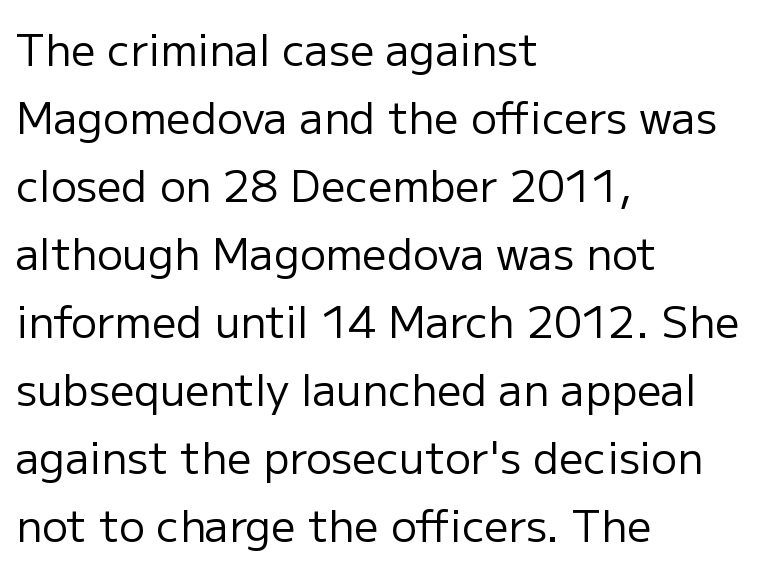
Q: Is the text bold? A: No.
Q: Is the text italic (slanted)? A: No, it is upright.
Q: Is the typeface a serif or a sans-serif typeface? A: Sans-serif.
Q: Is the text underlined? A: No.
Q: How is the paragraph aligned? A: Left-aligned.
Q: Is the spacing between letters normal or unusually wide? A: Normal.
Q: Is the spacing between lines tight, normal or loose? A: Normal.
Q: Width (condensed, normal, or wide)? A: Normal.
Q: Stroke contrast? A: Low.
Q: x-height? A: Medium.
Q: Monospaced? A: No.
